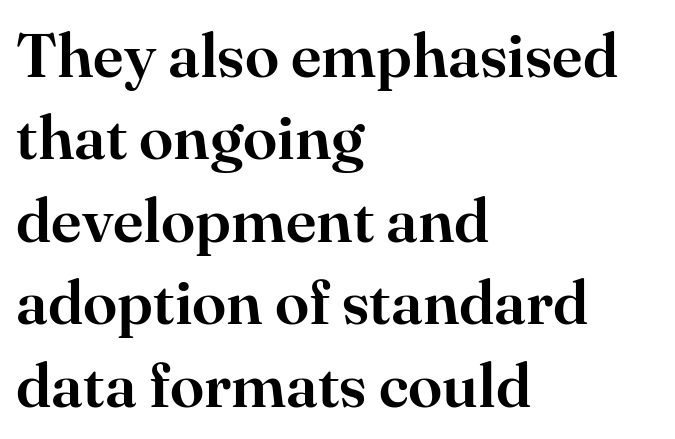
{"serif": "yes", "italic": "no", "width": "normal", "stroke_contrast": "high", "x_height": "small", "monospaced": "no", "underline": "no", "align": "left", "line_spacing": "normal", "line_spacing_ratio": 1.33, "letter_spacing": "normal", "letter_spacing_em": 0.0, "glyph_px": 62}
